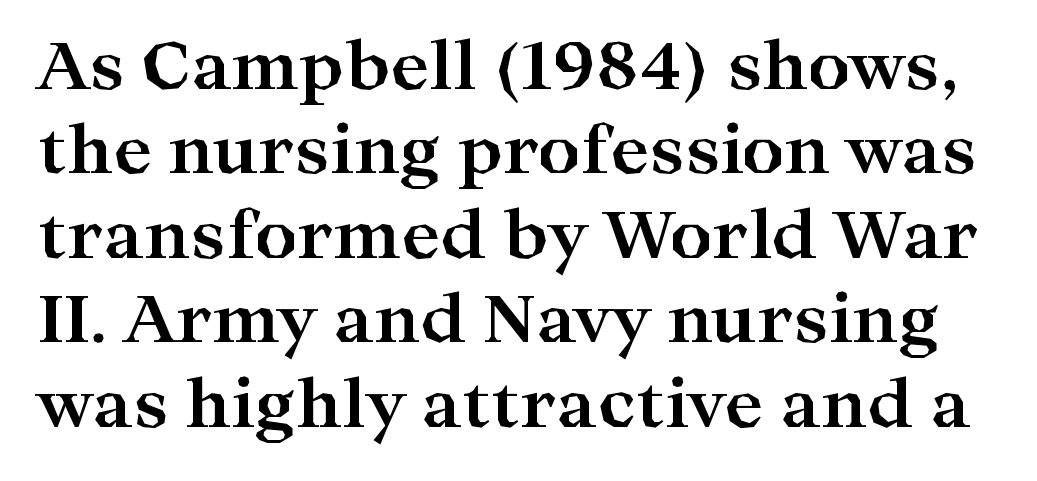
Has an underline been added? It has not. Does the weight exceed regular? Yes, all the way to bold. Does the lettering tilt? It doesn't — this is upright. Do the characters align in a grid? No, the font is proportional.
